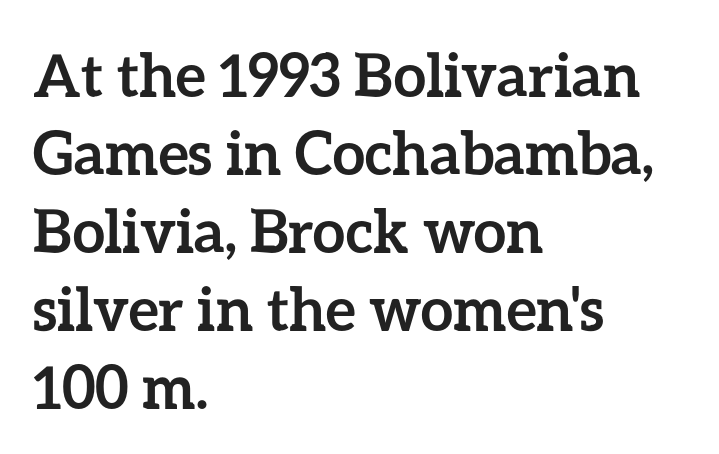
The image shows 59 px semibold type, upright; set left-aligned, normal line spacing (1.32x), normal letter spacing, not underlined; low stroke contrast and a medium x-height.
